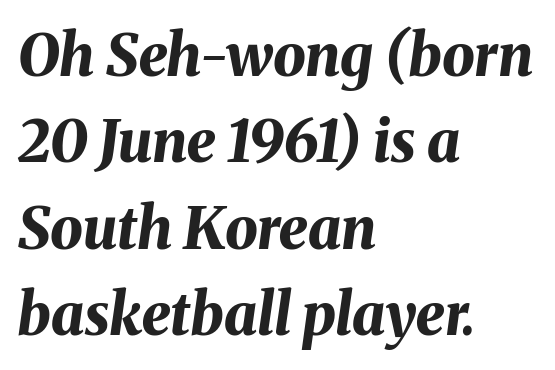
The image shows 58 px bold type, italic (leaning right); set left-aligned, normal line spacing (1.49x), normal letter spacing, not underlined; medium stroke contrast and a medium x-height.
